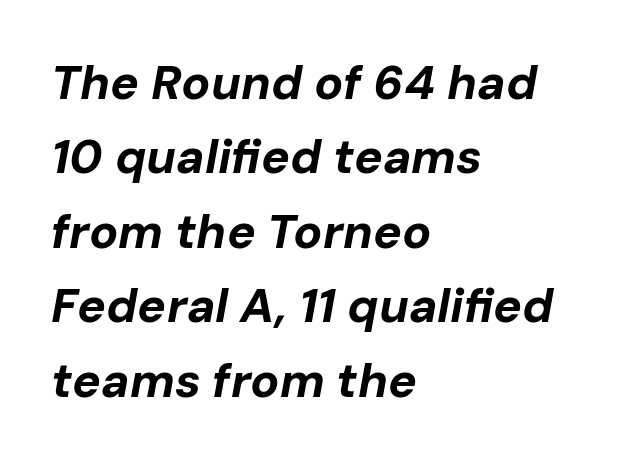
The image shows 48 px bold type, italic (leaning right); set left-aligned, normal line spacing (1.55x), normal letter spacing, not underlined; low stroke contrast and a medium x-height.
